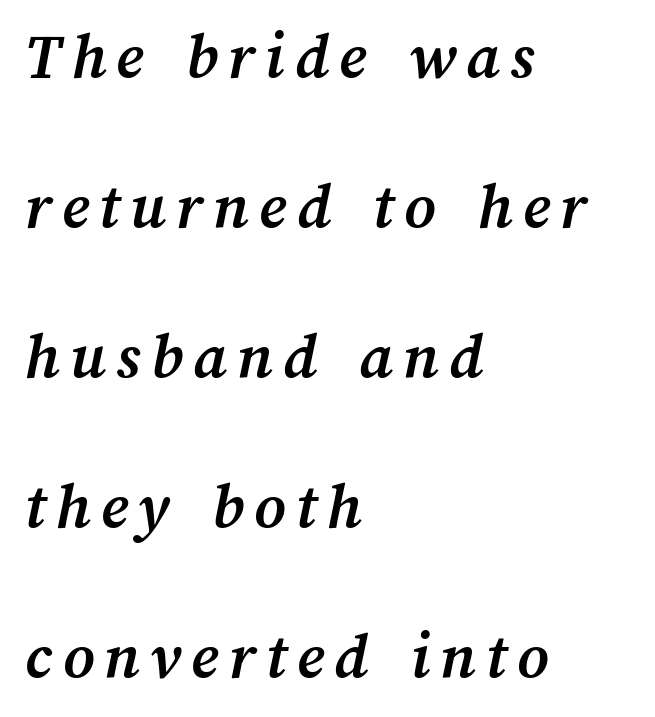
Emphasis by weight is at full strength: bold. A typesetter would call this proportional, since set widths differ per character. Quick note: interline space is abundant. Beneath every word, the page is bare.
